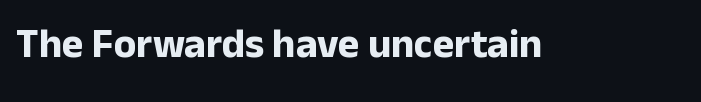
{"serif": "no", "italic": "no", "bold": "yes", "weight": "bold", "width": "normal", "stroke_contrast": "low", "x_height": "medium", "monospaced": "no", "underline": "no", "letter_spacing": "normal", "letter_spacing_em": 0.0, "glyph_px": 41}
